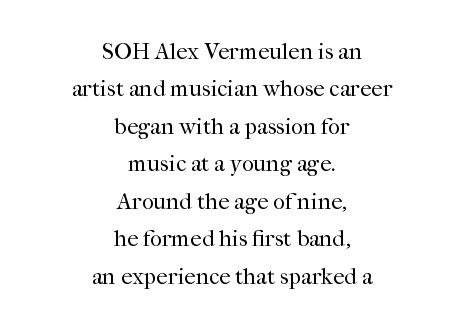
{"italic": "no", "bold": "no", "underline": "no", "align": "center", "line_spacing": "normal", "line_spacing_ratio": 1.63, "letter_spacing": "normal", "letter_spacing_em": 0.0, "glyph_px": 23}
